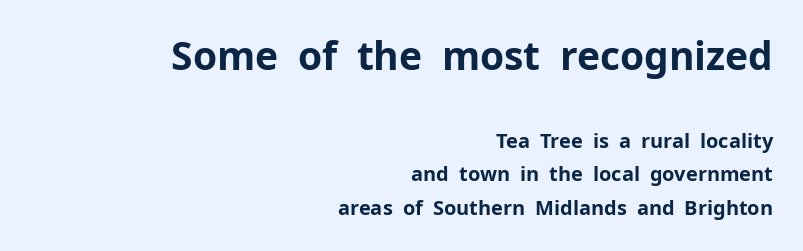
Vertical spacing — default. The letters carry no serifs — their stems end cleanly without finishing strokes. Plenty of ink on the page — the face is bold. The face used here is rendered with its standard letterfit.
